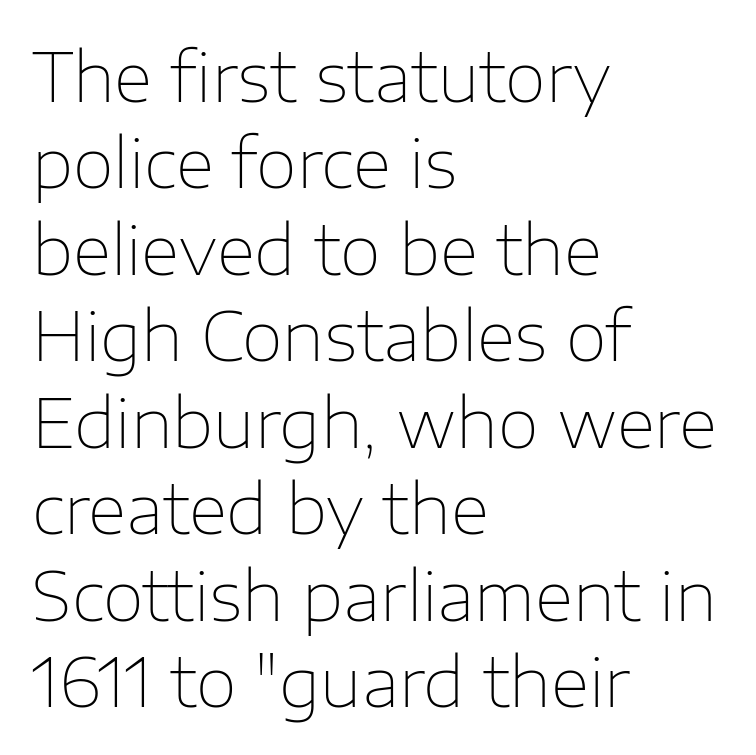
{"serif": "no", "italic": "no", "bold": "no", "weight": "thin", "width": "normal", "stroke_contrast": "low", "x_height": "medium", "monospaced": "no", "underline": "no", "align": "left", "line_spacing": "normal", "line_spacing_ratio": 1.29, "letter_spacing": "normal", "letter_spacing_em": 0.0, "glyph_px": 67}
